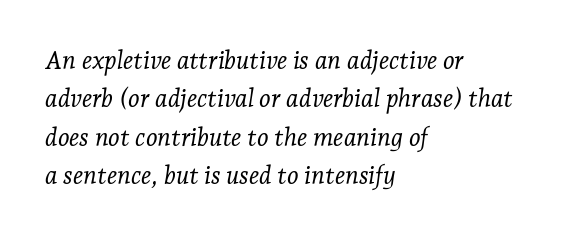
Q: Is the text bold? A: No.
Q: Is the text italic (slanted)? A: Yes, it leans right by about 7 degrees.
Q: Is the text underlined? A: No.
Q: How is the paragraph aligned? A: Left-aligned.
Q: Is the spacing between letters normal or unusually wide? A: Normal.
Q: Is the spacing between lines tight, normal or loose? A: Normal.
